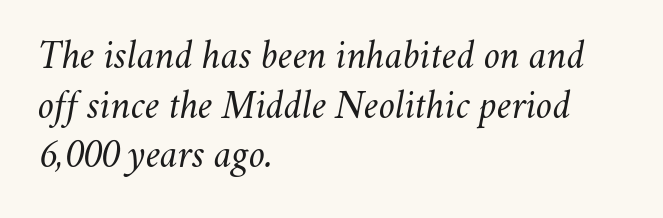
A typesetter would mark this as italic. A quiet, ordinary-to-light weight characterises the typeface. Nothing unusual about the tracking: characters are spaced as the font intends. The face used here is proportionally spaced, like ordinary book or web type. Where is the straight margin? On the left.
